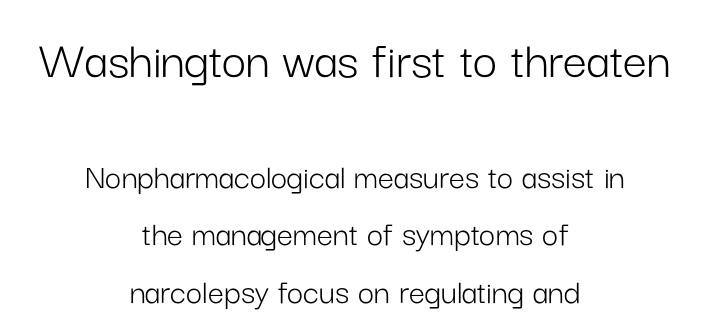
Designer's note — italics off, roman on. Descenders are the only things crossing below the line. Type size steps down from the first block to the second. Regular leading.
